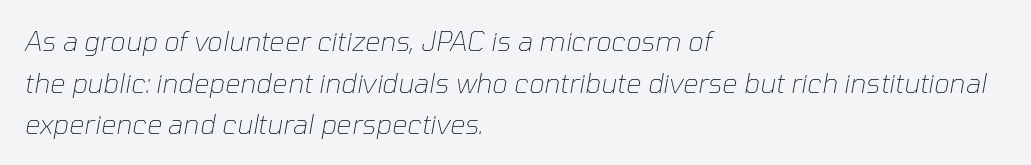
Q: Is the text bold? A: No.
Q: Is the text italic (slanted)? A: Yes, it leans right by about 10 degrees.
Q: Is the text underlined? A: No.
Q: How is the paragraph aligned? A: Left-aligned.
Q: Is the spacing between letters normal or unusually wide? A: Normal.
Q: Is the spacing between lines tight, normal or loose? A: Normal.
